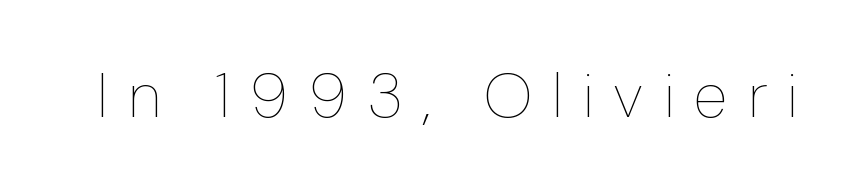
{"italic": "no", "bold": "no", "weight": "thin", "width": "normal", "stroke_contrast": "low", "x_height": "medium", "monospaced": "no", "underline": "no", "letter_spacing": "wide", "letter_spacing_em": 0.32, "glyph_px": 63}
